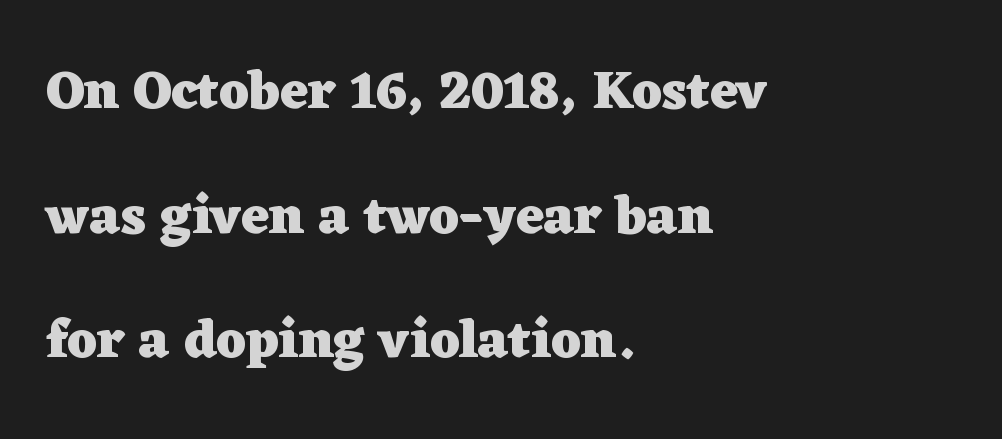
This rendering employs a face with finishing strokes, i.e., a serif. Decoration check: the copy has no underline. The block of text is sparse from top to bottom, with ample space between rows. The sample has been set heavy, in full bold.
